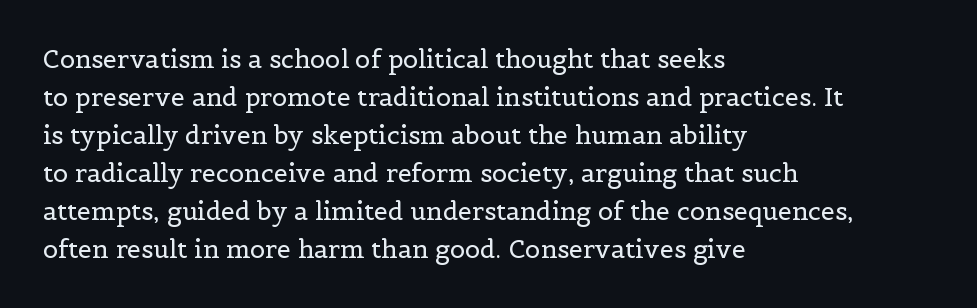
Q: Is the text bold? A: No.
Q: Is the text italic (slanted)? A: No, it is upright.
Q: Is the text underlined? A: No.
Q: How is the paragraph aligned? A: Left-aligned.
Q: Is the spacing between letters normal or unusually wide? A: Normal.
Q: Is the spacing between lines tight, normal or loose? A: Normal.
